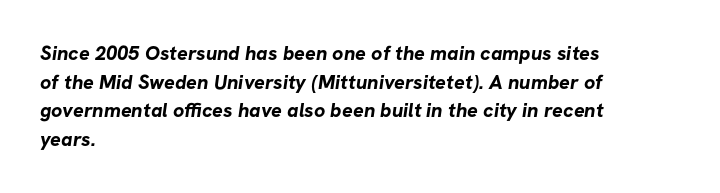
Q: Is the text bold? A: Yes.
Q: Is the text underlined? A: No.
Q: How is the paragraph aligned? A: Left-aligned.
Q: Is the spacing between letters normal or unusually wide? A: Normal.
Q: Is the spacing between lines tight, normal or loose? A: Normal.
